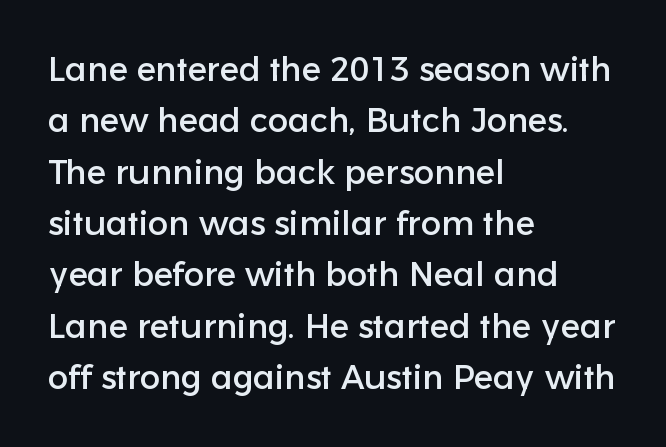
Posture: vertical. This sample keeps an unexceptional amount of space between lines. Grotesque or geometric, the face here clearly has no serifs. Looks like regular typesetting: each glyph gets only the width it needs.
